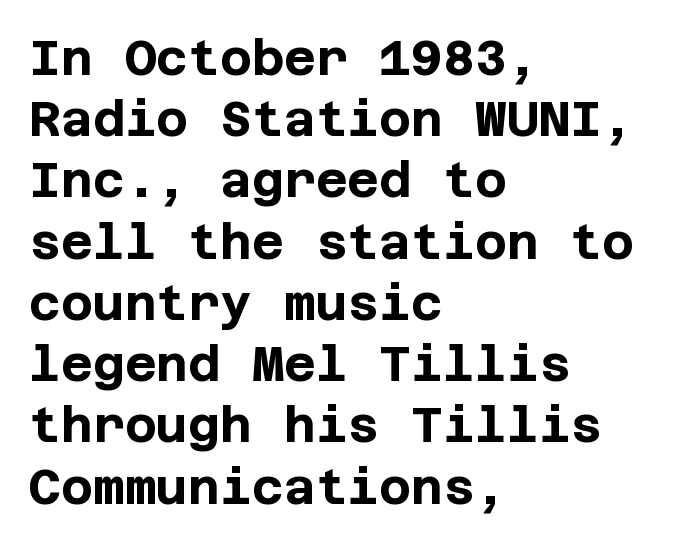
The image shows 49 px bold sans-serif type, upright; set left-aligned, normal line spacing (1.25x), normal letter spacing, not underlined; low stroke contrast and a large x-height.
